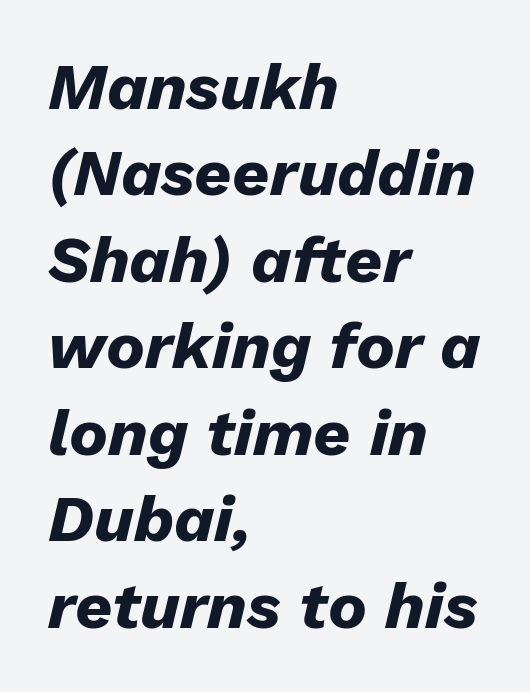
Q: Is the text bold? A: Yes.
Q: Is the text italic (slanted)? A: Yes, it leans right by about 13 degrees.
Q: Is the text underlined? A: No.
Q: How is the paragraph aligned? A: Left-aligned.
Q: Is the spacing between letters normal or unusually wide? A: Normal.
Q: Is the spacing between lines tight, normal or loose? A: Normal.
Q: Width (condensed, normal, or wide)? A: Normal.
Q: Stroke contrast? A: Low.
Q: x-height? A: Medium.
Q: Monospaced? A: No.
